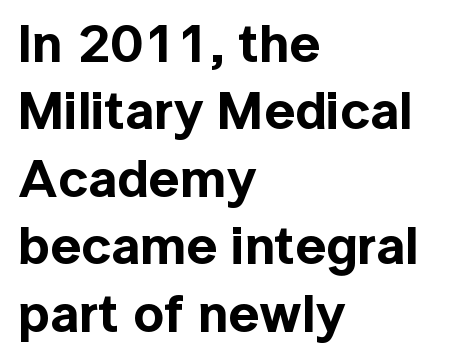
{"serif": "no", "italic": "no", "width": "normal", "x_height": "medium", "monospaced": "no", "underline": "no", "align": "left", "line_spacing": "normal", "line_spacing_ratio": 1.25, "letter_spacing": "normal", "letter_spacing_em": 0.0, "glyph_px": 54}
